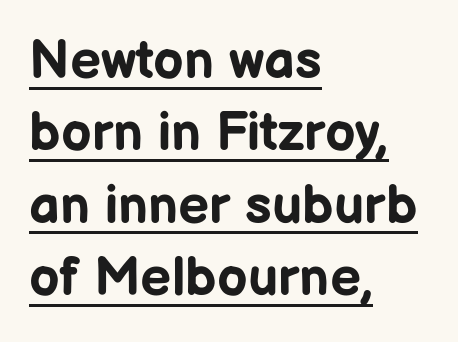
Q: Is the text bold? A: Yes.
Q: Is the text italic (slanted)? A: No, it is upright.
Q: Is the typeface a serif or a sans-serif typeface? A: Sans-serif.
Q: Is the text underlined? A: Yes.
Q: How is the paragraph aligned? A: Left-aligned.
Q: Is the spacing between letters normal or unusually wide? A: Normal.
Q: Is the spacing between lines tight, normal or loose? A: Normal.
Q: Width (condensed, normal, or wide)? A: Normal.
Q: Stroke contrast? A: Low.
Q: x-height? A: Medium.
Q: Monospaced? A: No.
